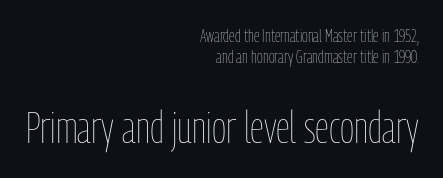
{"italic": "no", "bold": "no", "weight": "thin", "width": "condensed", "stroke_contrast": "low", "x_height": "medium", "monospaced": "no", "underline": "no", "align": "right", "line_spacing": "tight", "line_spacing_ratio": 1.14, "letter_spacing": "normal", "letter_spacing_em": 0.0, "larger_block": "second", "size_ratio": 2.44, "glyph_px": 44}
